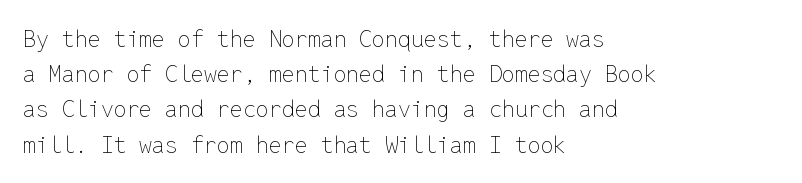
A typesetter would call this leading conventional body-copy spacing. Casual observation: everything's shoved over to the left. Counters stay open thanks to moderate or lighter strokes. The lettering stays uniformly vertical, giving the passage a roman look. No extra tracking has been applied to these lines. The gap between lines stays unmarked.
